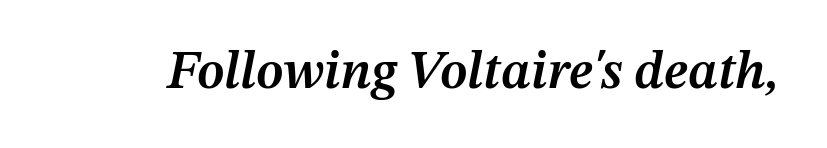
The image shows 53 px semibold type, italic (leaning right); set normal letter spacing, not underlined; medium stroke contrast and a medium x-height.
